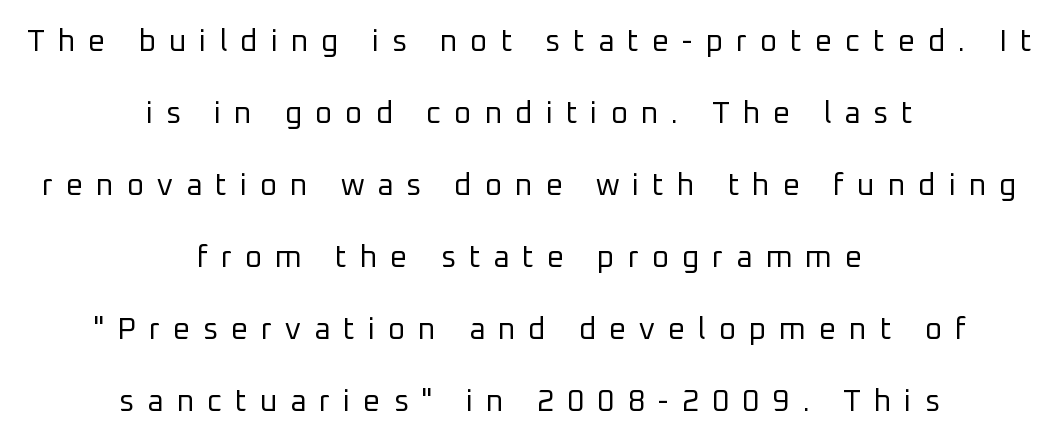
What stands out about the letter spacing? Its width — letters are far apart. The strokes are not fattened; the text isn't bold. The lines are spread far apart with generous leading. Does the copy run flush right? No — it is centered line by line. Do the letters lean? They stand straight. No word sits above an underline.
